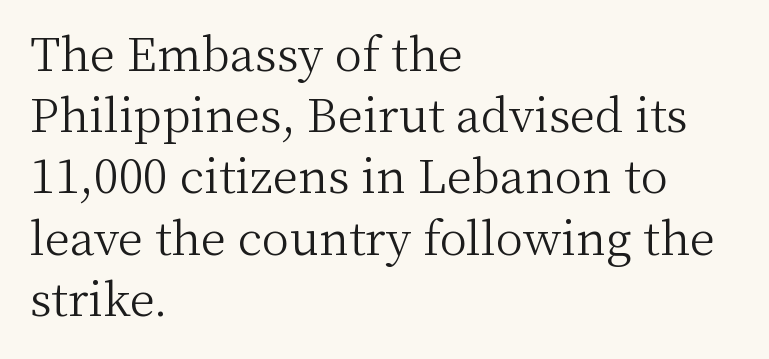
{"serif": "yes", "italic": "no", "bold": "no", "weight": "light", "width": "normal", "stroke_contrast": "medium", "x_height": "medium", "monospaced": "no", "underline": "no", "align": "left", "line_spacing": "normal", "line_spacing_ratio": 1.33, "letter_spacing": "normal", "letter_spacing_em": 0.0, "glyph_px": 46}
